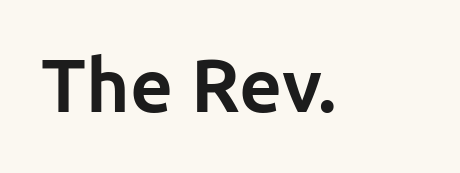
Q: Is the text bold? A: Yes.
Q: Is the text italic (slanted)? A: No, it is upright.
Q: Is the typeface a serif or a sans-serif typeface? A: Sans-serif.
Q: Is the text underlined? A: No.
Q: Is the spacing between letters normal or unusually wide? A: Normal.
Q: Width (condensed, normal, or wide)? A: Normal.
Q: Stroke contrast? A: Low.
Q: x-height? A: Medium.
Q: Monospaced? A: No.
